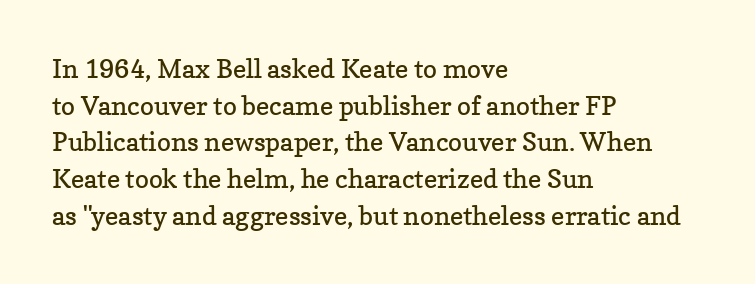
In CSS terms this would be text-align: left. The words here are not underlined. The font is comparable to plain body text, perhaps lighter. Every character sits straight up, as roman type does. The vertical gap from one line to the next is medium. Compared with typical body copy, the letter spacing here is the same.
